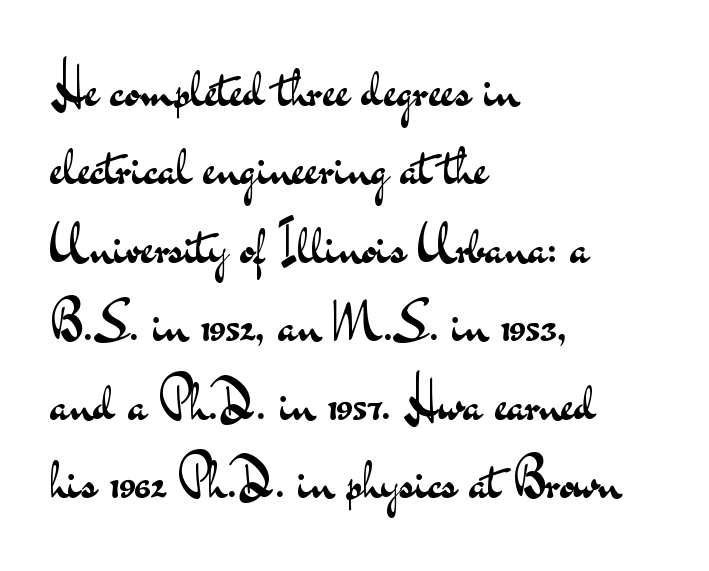
Look at the bottom of the vertical strokes: they stop flat, with no serifs. Rule under the text: the space is simply empty. The typeface has the unassuming heft of standard copy or less. Normally led — the rows are evenly, conventionally spaced.
